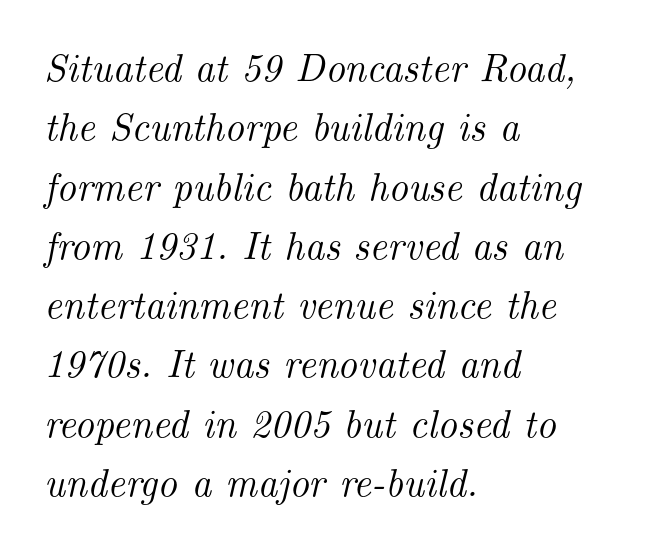
{"serif": "yes", "italic": "yes", "lean": "right", "slant_degrees": 14, "width": "normal", "stroke_contrast": "medium", "x_height": "small", "monospaced": "no", "underline": "no", "align": "left", "line_spacing": "normal", "line_spacing_ratio": 1.52, "letter_spacing": "normal", "letter_spacing_em": 0.0, "glyph_px": 39}
